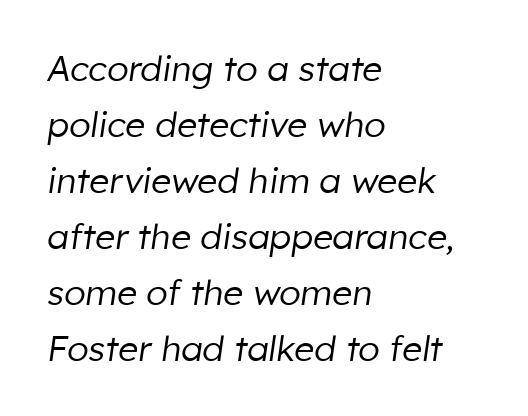
Is the type slanted? Yes — the strokes lean at a clear angle. These lines are rendered in a variable-pitch font. Horizontally, the lines are justified to the leading edge only. The strokes are not fattened; the text isn't bold. Successive baselines arrive at the customary interval. Underlining? Definitely not there.
